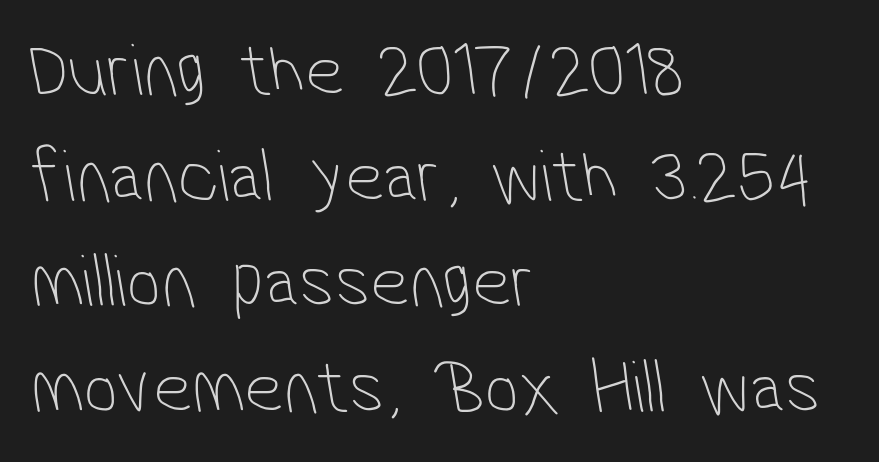
{"serif": "no", "bold": "no", "weight": "thin", "width": "condensed", "stroke_contrast": "low", "x_height": "medium", "monospaced": "no", "underline": "no", "align": "left", "line_spacing": "normal", "line_spacing_ratio": 1.39, "letter_spacing": "normal", "letter_spacing_em": 0.0, "glyph_px": 76}
